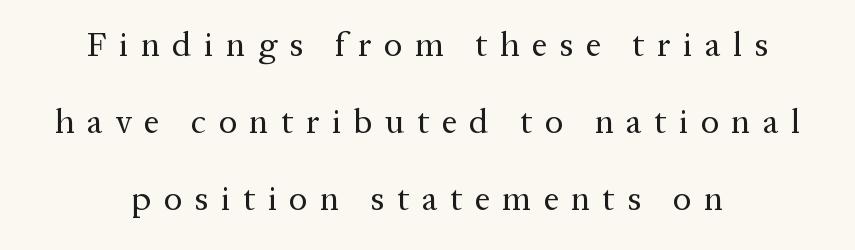
Q: Is the text bold? A: No.
Q: Is the text italic (slanted)? A: No, it is upright.
Q: Is the typeface a serif or a sans-serif typeface? A: Serif.
Q: Is the text underlined? A: No.
Q: Is the spacing between letters normal or unusually wide? A: Unusually wide.
Q: Is the spacing between lines tight, normal or loose? A: Loose.
Q: Width (condensed, normal, or wide)? A: Normal.
Q: Stroke contrast? A: Medium.
Q: x-height? A: Medium.
Q: Monospaced? A: No.
